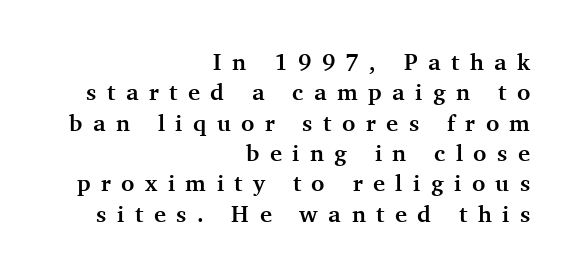
Notice how the passage keeps a crisp vertical edge on the right only. A roman cut, with each character standing at attention. Words float on clear page, feet unadorned. Honestly, the letter spacing is so wide it's the main thing you notice. Heavy, bold letterforms. One glance says typical: line gaps are just what's usual.
